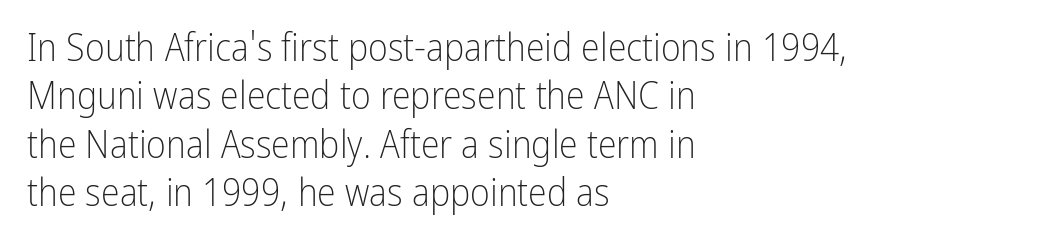
{"serif": "no", "italic": "no", "bold": "no", "weight": "light", "width": "condensed", "stroke_contrast": "low", "x_height": "medium", "monospaced": "no", "underline": "no", "align": "left", "line_spacing": "normal", "line_spacing_ratio": 1.27, "letter_spacing": "normal", "letter_spacing_em": 0.0, "glyph_px": 38}
